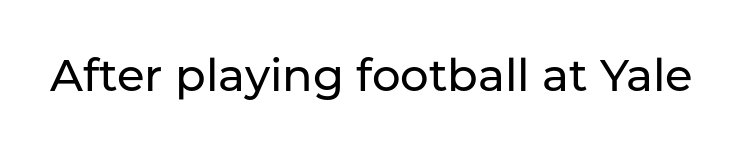
{"serif": "no", "italic": "no", "width": "normal", "stroke_contrast": "low", "x_height": "medium", "monospaced": "no", "underline": "no", "letter_spacing": "normal", "letter_spacing_em": 0.0, "glyph_px": 45}
